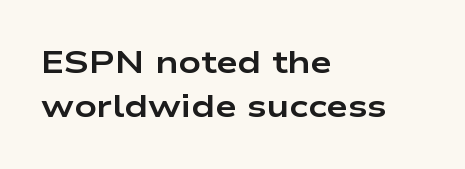
{"serif": "no", "italic": "no", "bold": "yes", "weight": "bold", "width": "wide", "stroke_contrast": "low", "x_height": "medium", "monospaced": "no", "underline": "no", "align": "left", "line_spacing": "normal", "line_spacing_ratio": 1.41, "letter_spacing": "normal", "letter_spacing_em": 0.0, "glyph_px": 31}
